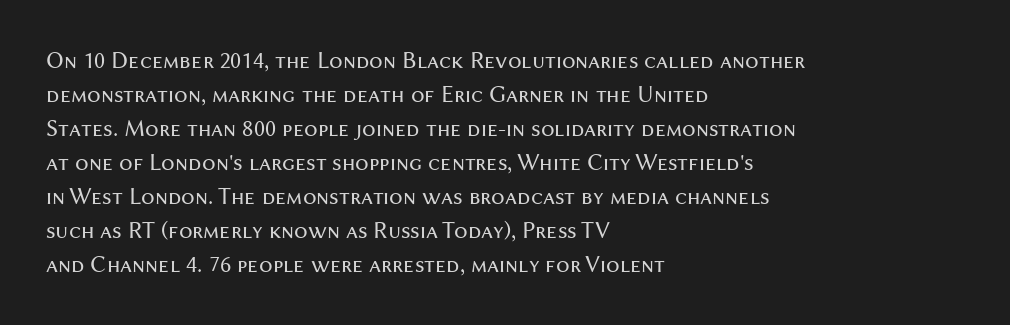
Q: Is the text bold? A: No.
Q: Is the text italic (slanted)? A: No, it is upright.
Q: Is the text underlined? A: No.
Q: How is the paragraph aligned? A: Left-aligned.
Q: Is the spacing between letters normal or unusually wide? A: Normal.
Q: Is the spacing between lines tight, normal or loose? A: Normal.
